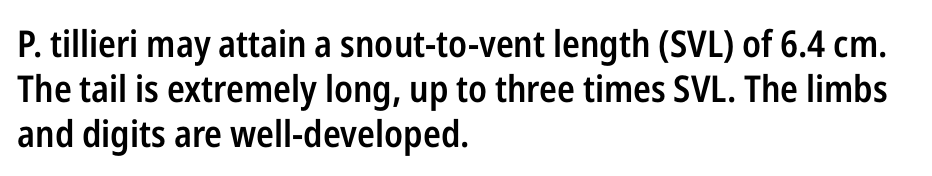
Q: Is the text bold? A: Semi-bold.
Q: Is the text italic (slanted)? A: No, it is upright.
Q: Is the typeface a serif or a sans-serif typeface? A: Sans-serif.
Q: Is the text underlined? A: No.
Q: How is the paragraph aligned? A: Left-aligned.
Q: Is the spacing between letters normal or unusually wide? A: Normal.
Q: Width (condensed, normal, or wide)? A: Condensed.
Q: Stroke contrast? A: Low.
Q: x-height? A: Medium.
Q: Monospaced? A: No.
